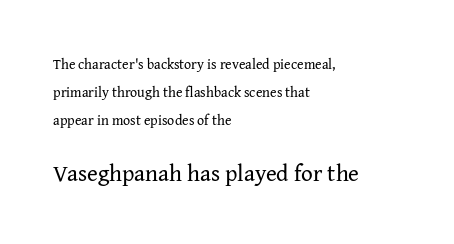
The image shows 23 px text type, upright; set left-aligned, loose line spacing (2.0x), normal letter spacing, not underlined; the second (bottom) block is 1.64x larger.
